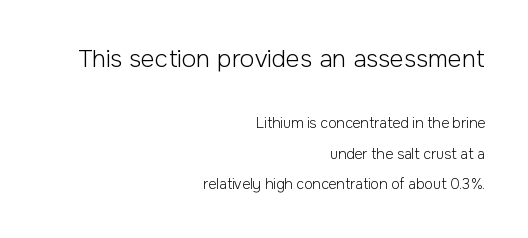
Glance below the letters and you will spot only blank space. Notice the wide empty band between every row — that's loose leading. The typeface has the unassuming heft of standard copy or less. The text block is weighted toward the right margin, trailing off unevenly leftward. There is no visible air inserted between adjacent glyphs. Posture: vertical.
